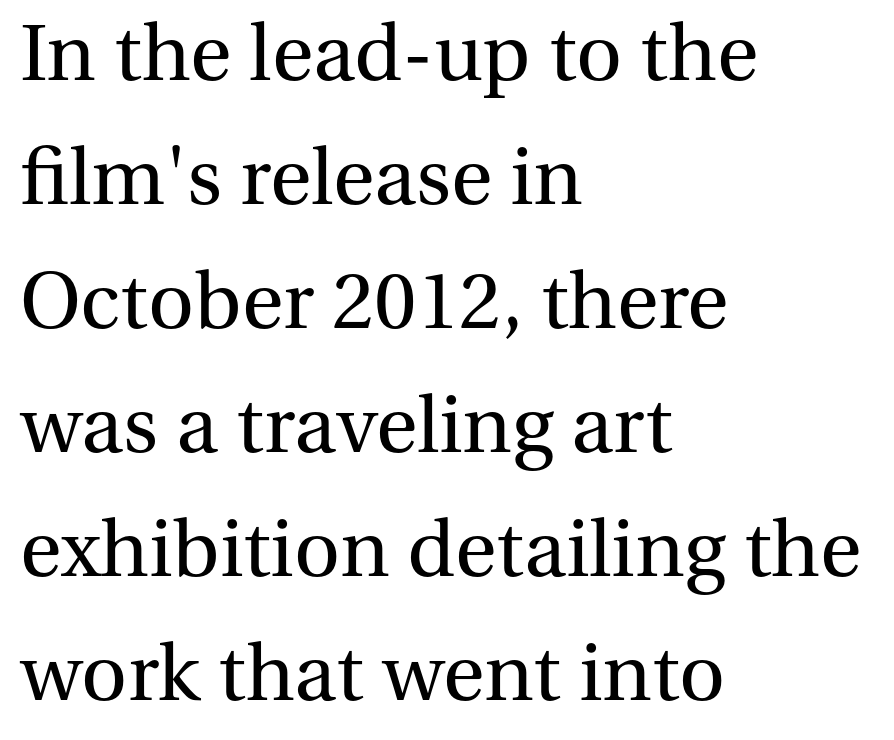
Check the space under the baseline: it is left empty. Nothing unusual about the tracking: characters are spaced as the font intends. One glance says typical: line gaps are just what's usual. The passage shown is typed in a proportional face where columns would drift. Do the letters lean? They stand straight. Weight class: somewhere from thin through regular.
